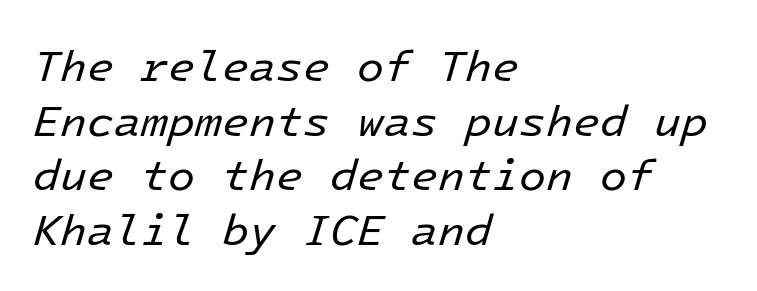
Q: Is the text bold? A: No.
Q: Is the text italic (slanted)? A: Yes, it leans right by about 16 degrees.
Q: Is the text underlined? A: No.
Q: How is the paragraph aligned? A: Left-aligned.
Q: Is the spacing between letters normal or unusually wide? A: Normal.
Q: Width (condensed, normal, or wide)? A: Normal.
Q: Stroke contrast? A: Low.
Q: x-height? A: Medium.
